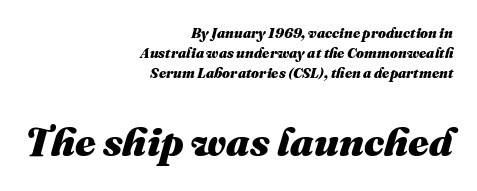
Q: Is the text bold? A: Yes.
Q: Is the text italic (slanted)? A: Yes, it leans right by about 16 degrees.
Q: Is the text underlined? A: No.
Q: How is the paragraph aligned? A: Right-aligned.
Q: Is the spacing between letters normal or unusually wide? A: Normal.
Q: Is the spacing between lines tight, normal or loose? A: Normal.
Q: Which block of text is set in a larger size, the first (top) or the second (bottom)? A: The second (bottom) one.
Q: Width (condensed, normal, or wide)? A: Normal.
Q: Stroke contrast? A: Medium.
Q: x-height? A: Medium.
Q: Monospaced? A: No.
